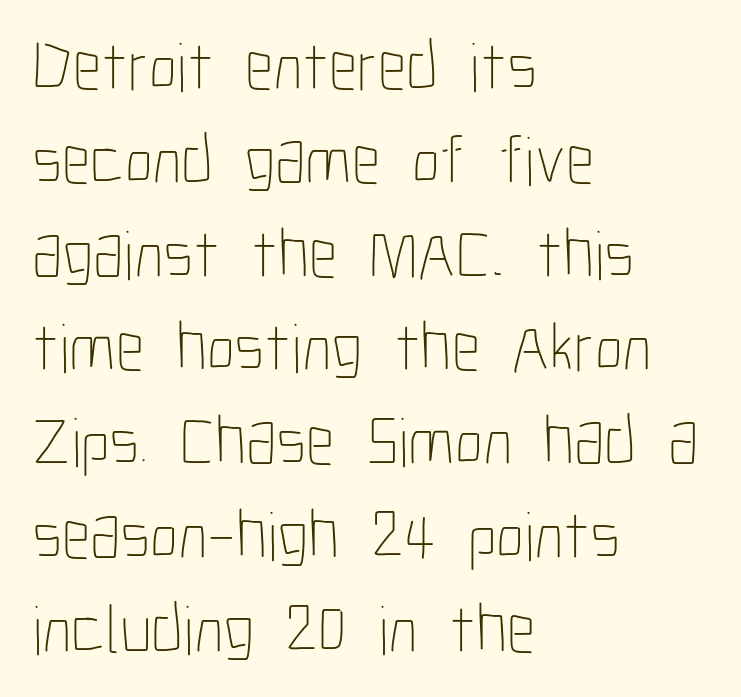
Which margin do the lines hug? The left one — the right edge is uneven. Caption: face not bold, strokes unweighted. Looks like regular typesetting: each glyph gets only the width it needs. Vertical strokes here are truly vertical. Inter-character spacing is left at the font's built-in metrics. How would I describe the line gaps? Plain and ordinary.
